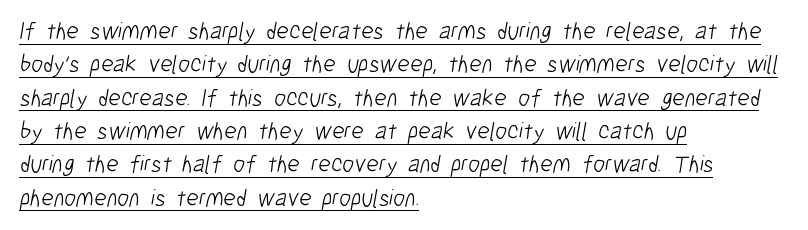
{"bold": "no", "underline": "yes", "align": "left", "line_spacing": "normal", "line_spacing_ratio": 1.39, "letter_spacing": "normal", "letter_spacing_em": 0.0, "glyph_px": 24}
